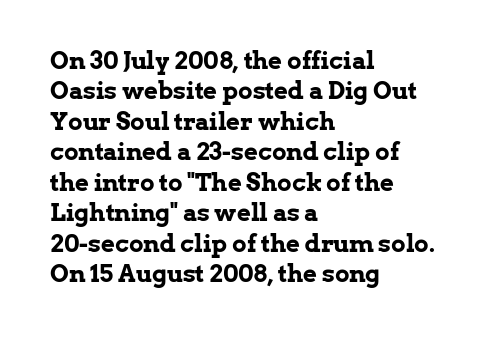
{"italic": "no", "bold": "yes", "underline": "no", "align": "left", "line_spacing": "normal", "line_spacing_ratio": 1.27, "letter_spacing": "normal", "letter_spacing_em": 0.0, "glyph_px": 24}
